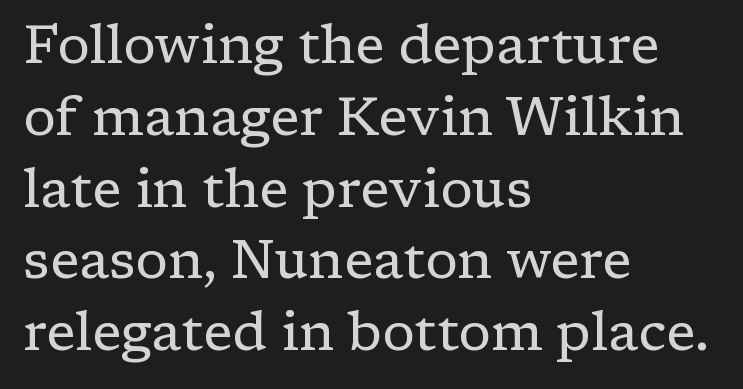
Q: Is the text bold? A: No.
Q: Is the text italic (slanted)? A: No, it is upright.
Q: Is the typeface a serif or a sans-serif typeface? A: Serif.
Q: Is the text underlined? A: No.
Q: How is the paragraph aligned? A: Left-aligned.
Q: Is the spacing between letters normal or unusually wide? A: Normal.
Q: Is the spacing between lines tight, normal or loose? A: Normal.
Q: Width (condensed, normal, or wide)? A: Normal.
Q: Stroke contrast? A: Low.
Q: x-height? A: Medium.
Q: Monospaced? A: No.
